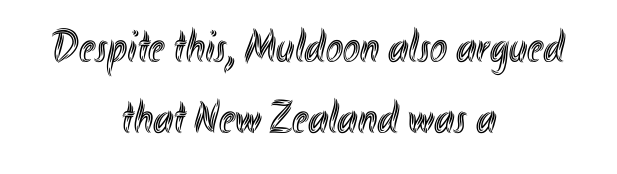
Q: Is the text italic (slanted)? A: Yes.
Q: Is the text underlined? A: No.
Q: How is the paragraph aligned? A: Centered.
Q: Is the spacing between letters normal or unusually wide? A: Normal.
Q: Is the spacing between lines tight, normal or loose? A: Normal.
Q: Width (condensed, normal, or wide)? A: Condensed.
Q: x-height? A: Small.
Q: Monospaced? A: No.
